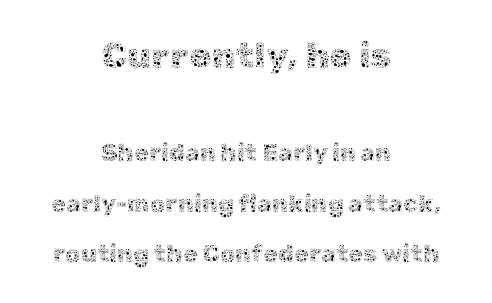
The image shows 36 px thin type, upright; set centered, loose line spacing (2.1x), normal letter spacing, not underlined; the first (top) block is 1.5x larger; a medium x-height.
